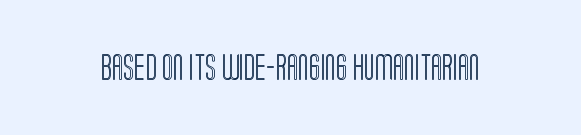
Is there any slant? The stems are plumb. Descenders are the only things crossing below the line. The line texture is even and compact thanks to regular tracking.
